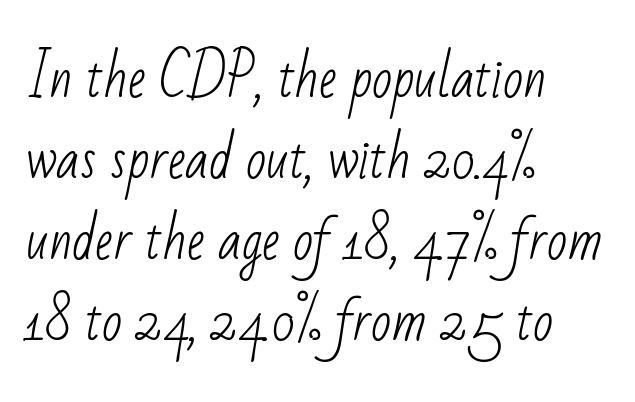
{"serif": "no", "bold": "no", "weight": "light", "width": "condensed", "stroke_contrast": "low", "x_height": "small", "monospaced": "no", "underline": "no", "align": "left", "line_spacing": "normal", "line_spacing_ratio": 1.53, "letter_spacing": "normal", "letter_spacing_em": 0.0, "glyph_px": 53}
